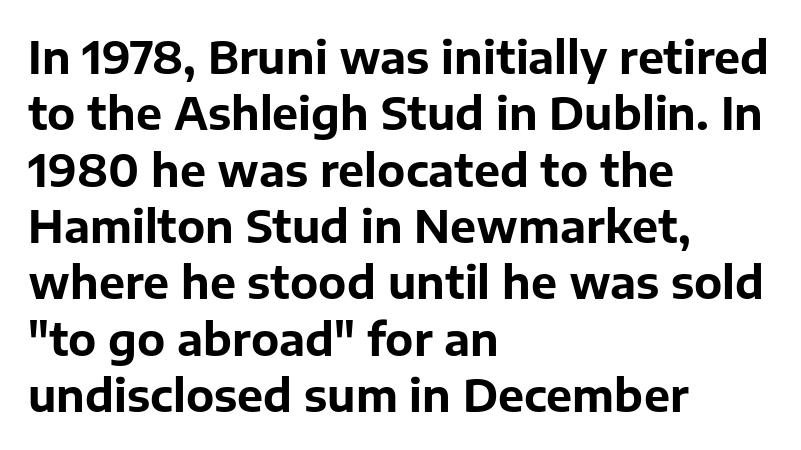
{"serif": "no", "italic": "no", "bold": "yes", "weight": "bold", "width": "normal", "stroke_contrast": "low", "x_height": "medium", "monospaced": "no", "underline": "no", "align": "left", "line_spacing": "normal", "line_spacing_ratio": 1.28, "letter_spacing": "normal", "letter_spacing_em": 0.0, "glyph_px": 44}
